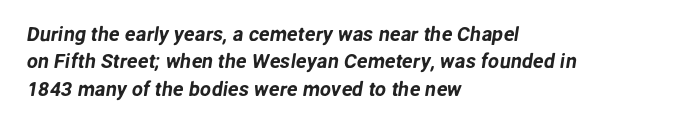
The image shows 20 px text type; set left-aligned, normal line spacing (1.37x), normal letter spacing, not underlined.
